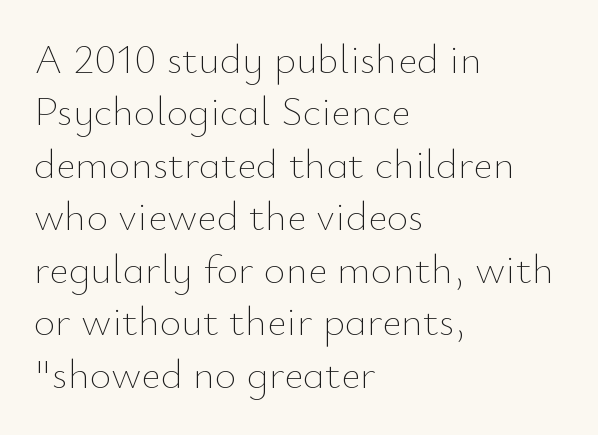
{"italic": "no", "bold": "no", "weight": "thin", "width": "normal", "stroke_contrast": "low", "x_height": "small", "monospaced": "no", "underline": "no", "align": "left", "line_spacing": "normal", "line_spacing_ratio": 1.25, "letter_spacing": "normal", "letter_spacing_em": 0.0, "glyph_px": 42}
